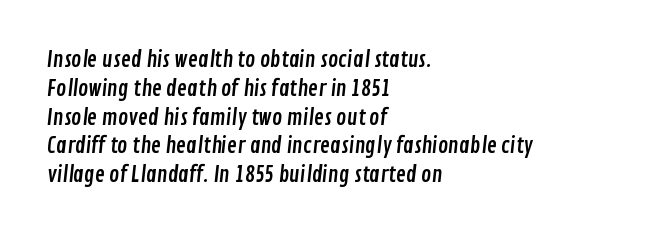
Q: Is the text underlined? A: No.
Q: How is the paragraph aligned? A: Left-aligned.
Q: Is the spacing between letters normal or unusually wide? A: Normal.
Q: Is the spacing between lines tight, normal or loose? A: Normal.
